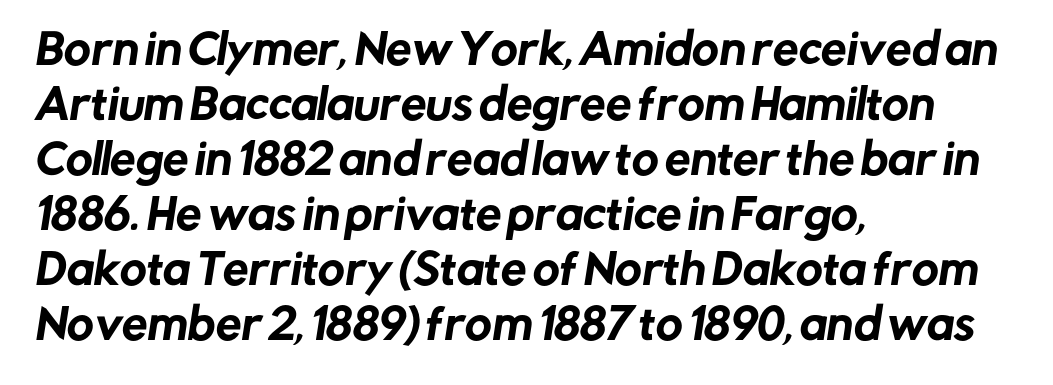
Q: Is the typeface a serif or a sans-serif typeface? A: Sans-serif.
Q: Is the text underlined? A: No.
Q: How is the paragraph aligned? A: Left-aligned.
Q: Is the spacing between letters normal or unusually wide? A: Normal.
Q: Is the spacing between lines tight, normal or loose? A: Normal.
Q: Width (condensed, normal, or wide)? A: Normal.
Q: Stroke contrast? A: Low.
Q: x-height? A: Medium.
Q: Monospaced? A: No.
